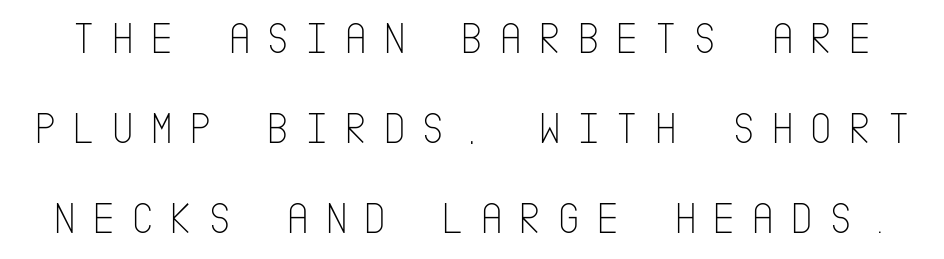
Has an underline been added? It has not. This sample uses an upright cut, with every glyph sitting square on the baseline. If you measured baseline to baseline, you'd find a long distance. Note: no serifs on the glyphs. Characters follow at a spacing far wider than the type designer built in. The face looks like a standard text weight, possibly lighter.
